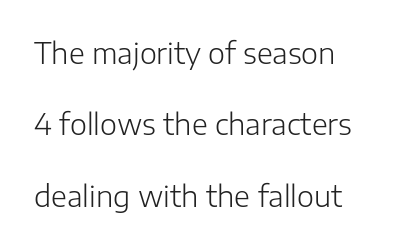
Q: Is the text bold? A: No.
Q: Is the text italic (slanted)? A: No, it is upright.
Q: Is the typeface a serif or a sans-serif typeface? A: Sans-serif.
Q: Is the text underlined? A: No.
Q: Is the spacing between letters normal or unusually wide? A: Normal.
Q: Is the spacing between lines tight, normal or loose? A: Loose.
Q: Width (condensed, normal, or wide)? A: Normal.
Q: Stroke contrast? A: Low.
Q: x-height? A: Medium.
Q: Monospaced? A: No.
